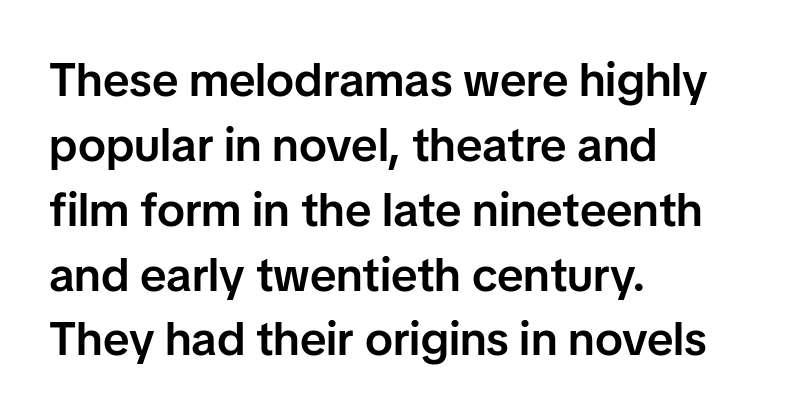
{"serif": "no", "italic": "no", "bold": "semi", "weight": "semibold", "width": "normal", "stroke_contrast": "low", "x_height": "medium", "monospaced": "no", "underline": "no", "align": "left", "line_spacing": "normal", "line_spacing_ratio": 1.38, "letter_spacing": "normal", "letter_spacing_em": 0.0, "glyph_px": 47}
